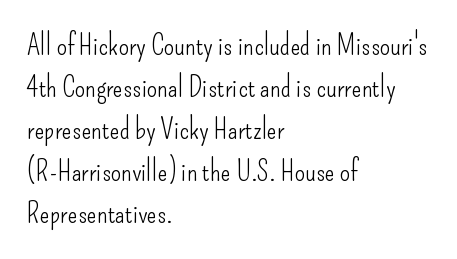
Check under the words: just untouched page. The rendering uses natural spacing where letterforms have individual widths. The typography opts for an upright posture over an oblique one. In terms of letterform style, serifs are entirely absent.
